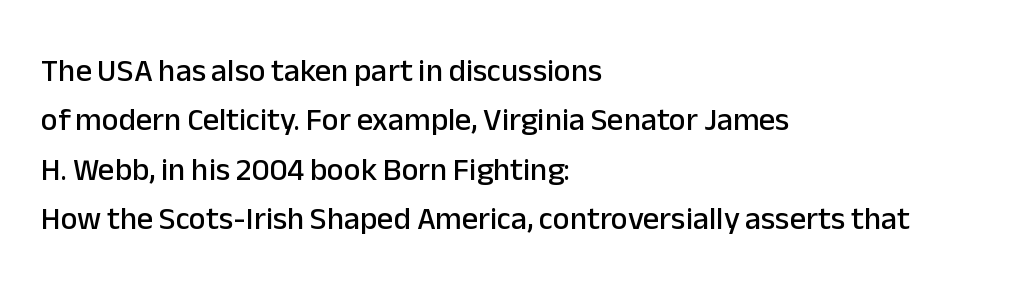
Q: Is the text italic (slanted)? A: No, it is upright.
Q: Is the typeface a serif or a sans-serif typeface? A: Sans-serif.
Q: Is the text underlined? A: No.
Q: How is the paragraph aligned? A: Left-aligned.
Q: Is the spacing between letters normal or unusually wide? A: Normal.
Q: Is the spacing between lines tight, normal or loose? A: Normal.
Q: Width (condensed, normal, or wide)? A: Normal.
Q: Stroke contrast? A: Low.
Q: x-height? A: Medium.
Q: Monospaced? A: No.
